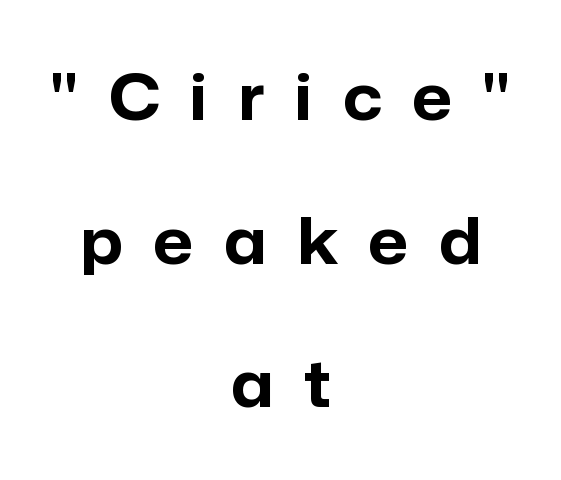
The face used here is proportionally spaced, like ordinary book or web type. The string is rendered with underlining switched off. Compared with typical paragraphs, the rows here are farther apart. A typesetter would mark this as roman, not italic. The characters display no serif detailing; their extremities are plain. Look at the stroke-to-counter ratio: heavy, a bold.
